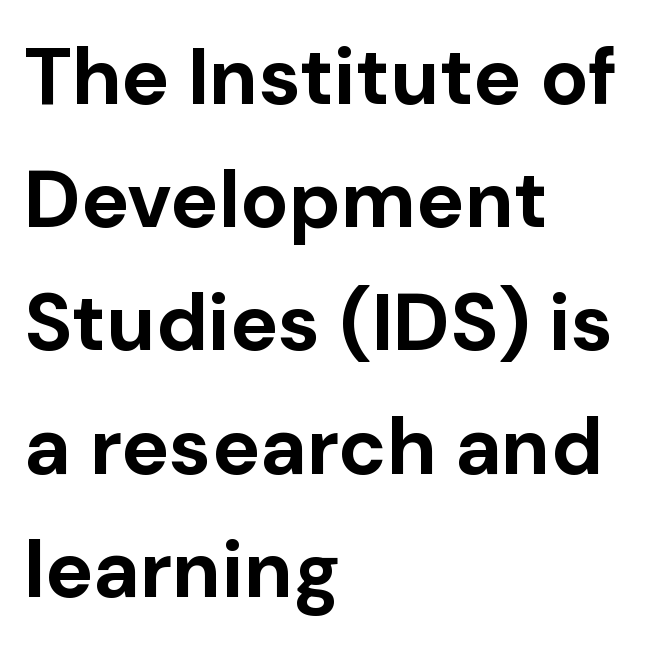
How would I describe the line gaps? Plain and ordinary. Characters follow at the spacing the type designer built in. Spacing verdict: proportional, widths tailored to each character. Every character sits straight up, as roman type does. Serifs: no, the terminals of the letterforms are clean. Does the copy run flush right? No — it runs flush left.
